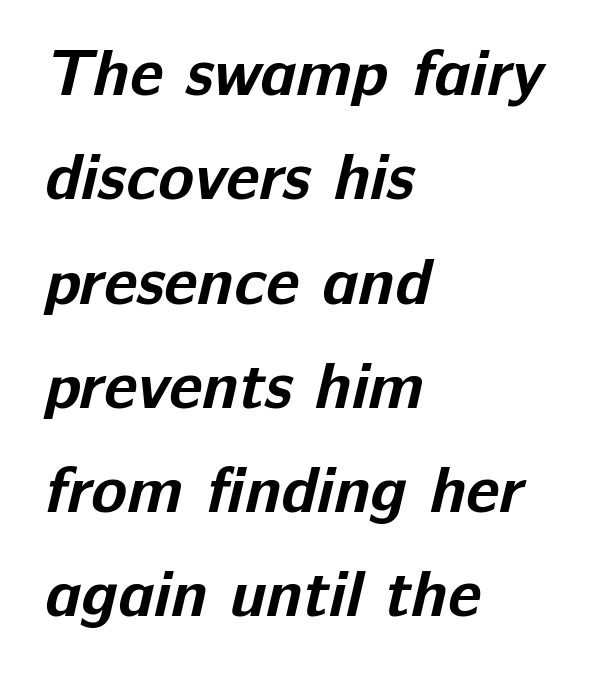
The image shows 66 px bold sans-serif type; set left-aligned, normal line spacing (1.58x), normal letter spacing, not underlined; low stroke contrast and a medium x-height.
